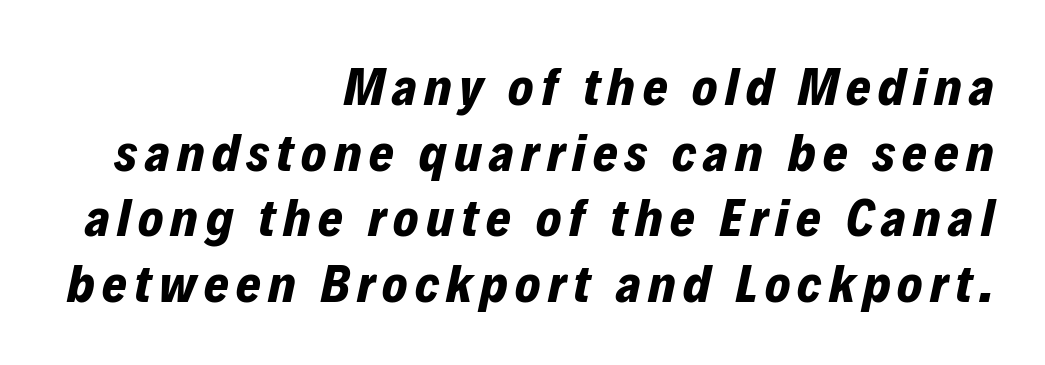
These lines are rendered in a variable-pitch font. The typography opts for an oblique posture over an upright one. These lines stack with their right ends in a neat column. Emphasis by weight is at full strength: bold. Glance below the letters and you will spot only blank space.
